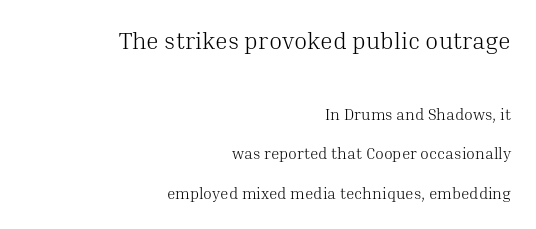
{"italic": "no", "bold": "no", "underline": "no", "align": "right", "line_spacing": "loose", "line_spacing_ratio": 2.48, "letter_spacing": "normal", "letter_spacing_em": 0.0, "larger_block": "first", "size_ratio": 1.5, "glyph_px": 24}
